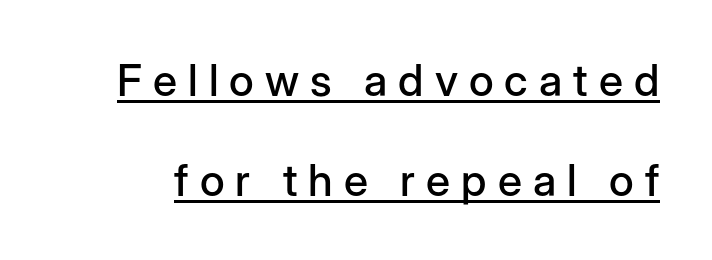
Q: Is the text italic (slanted)? A: No, it is upright.
Q: Is the typeface a serif or a sans-serif typeface? A: Sans-serif.
Q: Is the text underlined? A: Yes.
Q: Is the spacing between letters normal or unusually wide? A: Unusually wide.
Q: Is the spacing between lines tight, normal or loose? A: Loose.
Q: Width (condensed, normal, or wide)? A: Normal.
Q: Stroke contrast? A: Low.
Q: x-height? A: Medium.
Q: Monospaced? A: No.
